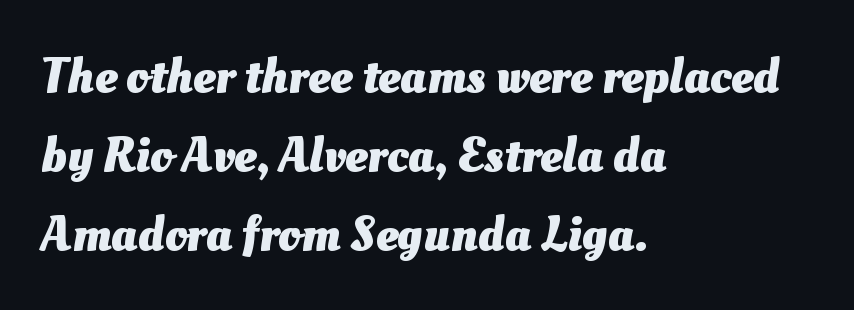
{"bold": "yes", "weight": "heavy", "width": "normal", "stroke_contrast": "medium", "x_height": "small", "monospaced": "no", "underline": "no", "align": "left", "line_spacing": "normal", "line_spacing_ratio": 1.58, "letter_spacing": "normal", "letter_spacing_em": 0.0, "glyph_px": 50}
